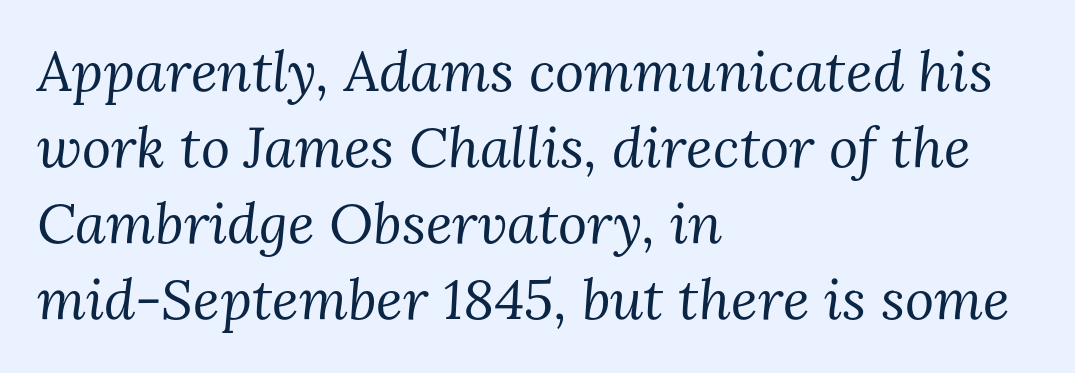
{"serif": "yes", "italic": "yes", "lean": "right", "slant_degrees": 3, "bold": "no", "weight": "regular", "width": "normal", "stroke_contrast": "medium", "x_height": "medium", "monospaced": "no", "underline": "no", "align": "left", "line_spacing": "normal", "line_spacing_ratio": 1.36, "letter_spacing": "normal", "letter_spacing_em": 0.0, "glyph_px": 56}
